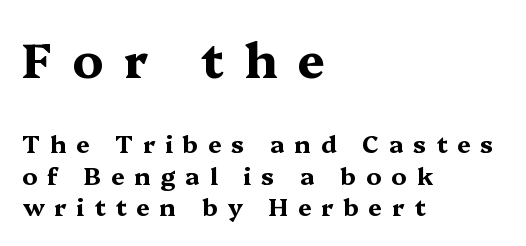
{"serif": "yes", "italic": "no", "bold": "yes", "weight": "bold", "width": "wide", "stroke_contrast": "medium", "x_height": "medium", "monospaced": "no", "underline": "no", "align": "left", "line_spacing": "normal", "line_spacing_ratio": 1.32, "letter_spacing": "wide", "letter_spacing_em": 0.41, "larger_block": "first", "size_ratio": 2.04, "glyph_px": 49}
